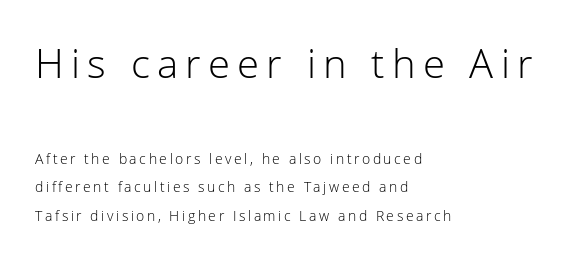
Do the letters lean? They stand straight. Bare-footed words on every line. The font is comparable to plain body text, perhaps lighter. Character widths vary here, with narrow letters taking less room than wide ones.
